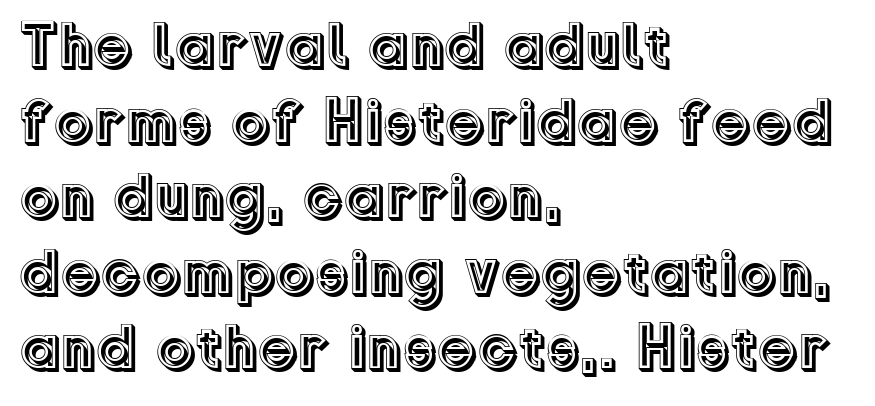
Only glyphs here, with clear space below each row. This sample uses plain, unmodified letter spacing. Tall strokes in this sample are plumb rather than angled. These lines are set flush left with a ragged right edge.
